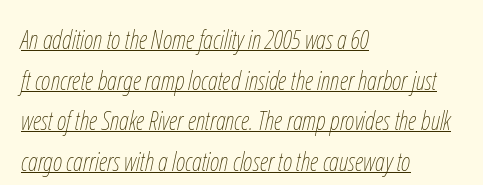
Q: Is the text bold? A: No.
Q: Is the text italic (slanted)? A: Yes, it leans right by about 12 degrees.
Q: Is the text underlined? A: Yes.
Q: How is the paragraph aligned? A: Left-aligned.
Q: Is the spacing between letters normal or unusually wide? A: Normal.
Q: Is the spacing between lines tight, normal or loose? A: Normal.
